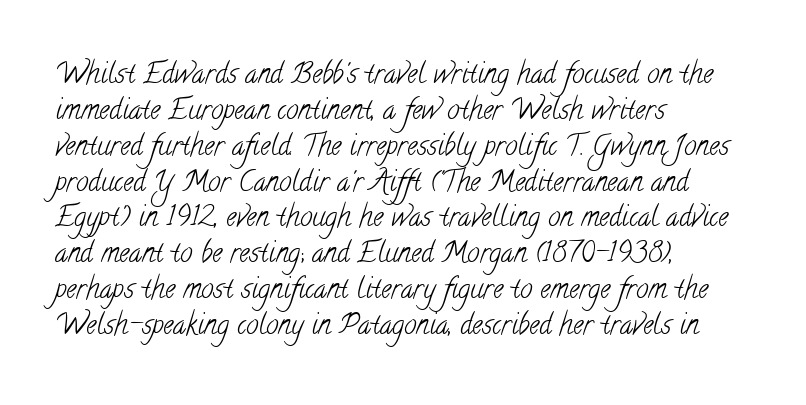
The typesetting does not lean heavy: it is not bold. Check under the words: just untouched page. Think of a printed novel: that variable character pitch is what you see here.
